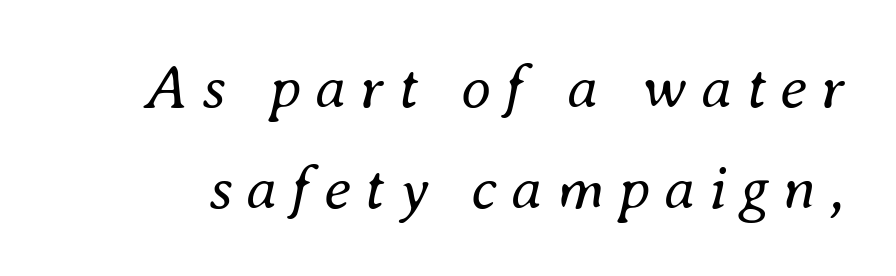
Q: Is the text bold? A: No.
Q: Is the text italic (slanted)? A: Yes, it leans right by about 8 degrees.
Q: Is the text underlined? A: No.
Q: Is the spacing between letters normal or unusually wide? A: Unusually wide.
Q: Is the spacing between lines tight, normal or loose? A: Normal.
Q: Width (condensed, normal, or wide)? A: Normal.
Q: Stroke contrast? A: Medium.
Q: x-height? A: Small.
Q: Monospaced? A: No.
